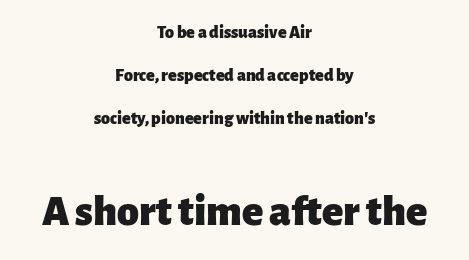
Q: Is the text bold? A: Yes.
Q: Is the text italic (slanted)? A: No, it is upright.
Q: Is the typeface a serif or a sans-serif typeface? A: Sans-serif.
Q: Is the text underlined? A: No.
Q: How is the paragraph aligned? A: Centered.
Q: Is the spacing between letters normal or unusually wide? A: Normal.
Q: Is the spacing between lines tight, normal or loose? A: Loose.
Q: Which block of text is set in a larger size, the first (top) or the second (bottom)? A: The second (bottom) one.
Q: Width (condensed, normal, or wide)? A: Normal.
Q: Stroke contrast? A: Low.
Q: x-height? A: Medium.
Q: Monospaced? A: No.
